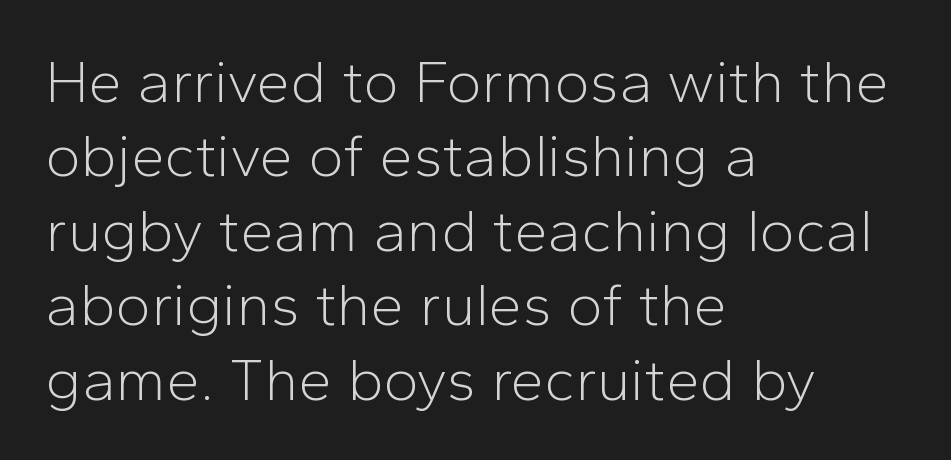
{"serif": "no", "italic": "no", "bold": "no", "weight": "light", "width": "normal", "stroke_contrast": "low", "x_height": "medium", "monospaced": "no", "underline": "no", "align": "left", "line_spacing_ratio": 1.24, "letter_spacing": "normal", "letter_spacing_em": 0.0, "glyph_px": 60}
